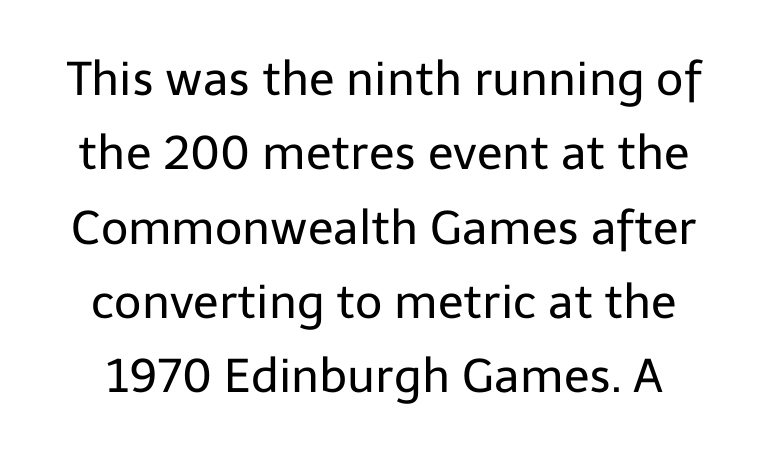
You could not count columns in this text — the font is proportionally spaced. Compared with a typical body face, this is equally light or lighter still. Honestly, the letter spacing is just normal — you wouldn't notice it. I'd call this a sans setting — the letters go barefoot.
